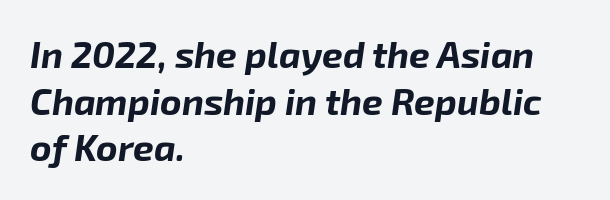
The typesetter chose a ragged-right arrangement here. The specimen reads as italic at a glance. Do the characters align in a grid? No, the font is proportional. In terms of leading, this rendering sits right in the middle.
